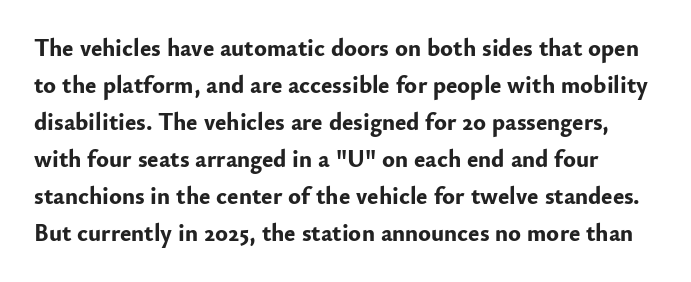
{"italic": "no", "bold": "yes", "underline": "no", "line_spacing": "normal", "line_spacing_ratio": 1.54, "letter_spacing": "normal", "letter_spacing_em": 0.0, "glyph_px": 24}
